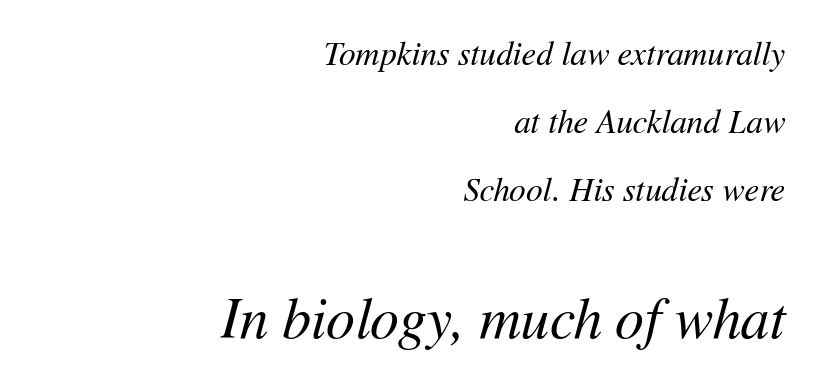
The image shows 57 px regular-weight type, italic (leaning right); set right-aligned, loose line spacing (2.06x), normal letter spacing, not underlined; the second (bottom) block is 1.73x larger; medium stroke contrast and a medium x-height.
